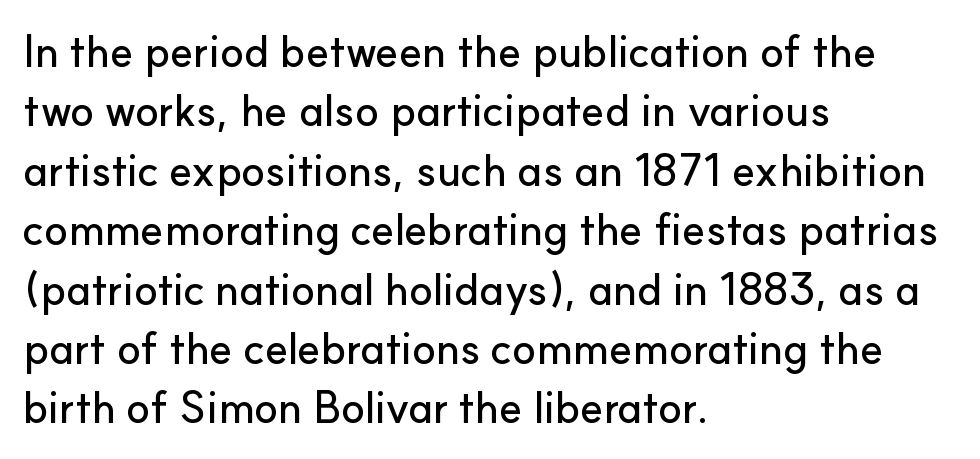
The rendering keeps characters at their native spacing. Beneath every word, the page is bare. Posture: vertical. Rows of type keep a routine distance in the vertical direction.
